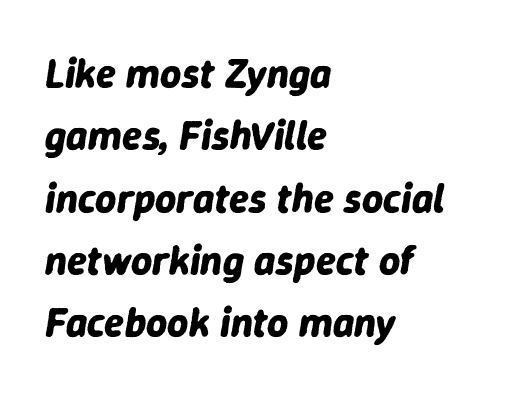
The gaps between neighbouring characters are ordinary and unremarkable. The block of text has a typical density, with ordinary space between rows. The passage shown is not underscored anywhere. You could not count columns in this text — the font is proportionally spaced.
